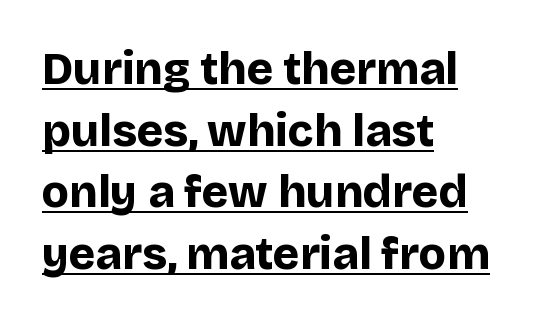
The typesetter chose a ragged-right arrangement here. Ascenders rise straight up at ninety degrees. The space between consecutive lines is moderate. Strong, thick strokes mark this as bold type. Proportional: the letters do not fall into vertical columns. Tracking value appears to be zero — textbook default spacing.
